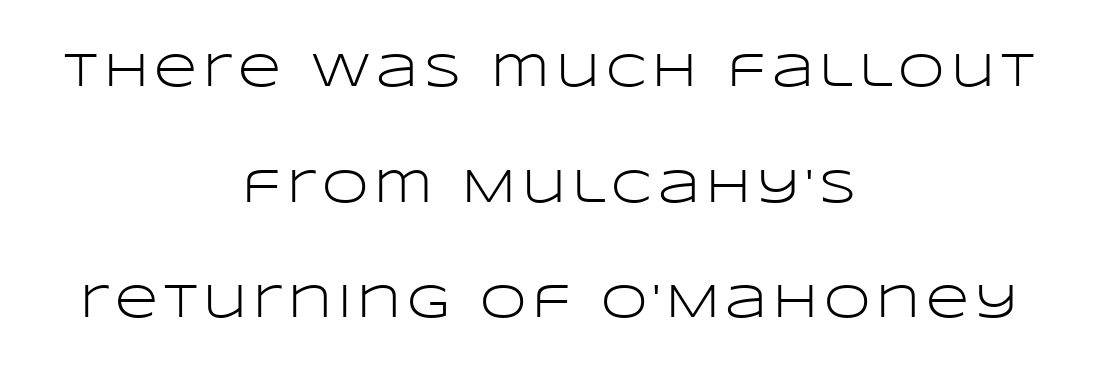
Both edges are ragged and mirror each other, which tells us the setting is centered. Weight class: somewhere from thin through regular. Words float on clear page, feet unadorned. Is this a fixed-width face? No — the glyphs have proportional, varying widths. Reading down the column, the eye jumps a long way to each next line.
